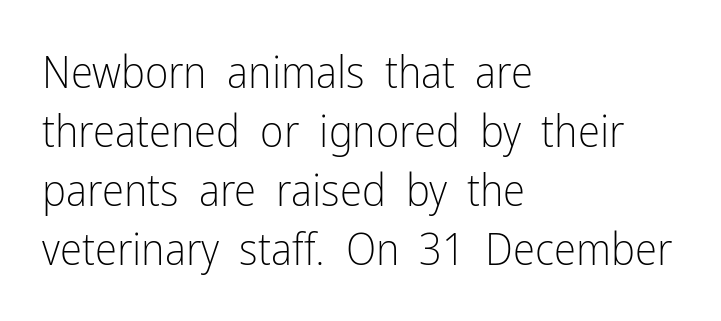
The image shows 45 px light, condensed sans-serif type, upright; set left-aligned, normal line spacing (1.31x), normal letter spacing, not underlined; low stroke contrast and a medium x-height.
